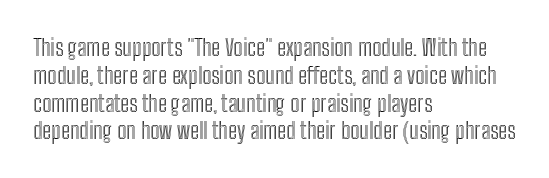
The image shows 23 px text type, upright; set left-aligned, line spacing 1.21x, normal letter spacing, not underlined.
